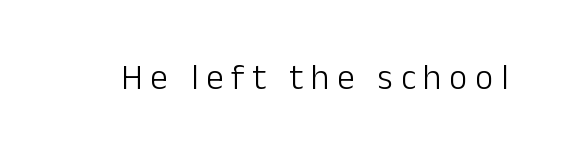
Vertical stems look standard width or narrower in stroke. The space directly below the letters is spotless. Character widths vary here, with narrow letters taking less room than wide ones. The specimen reads as upright at a glance. Short note: letters widely spaced. Unlike a traditional serif, this face leaves its strokes unadorned.
